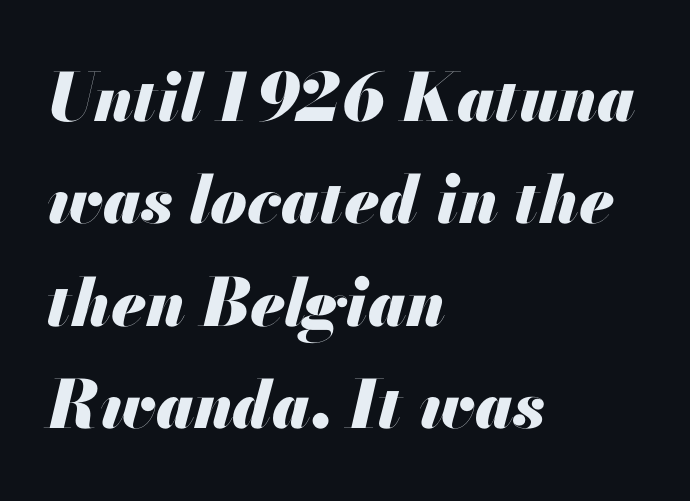
Check the space under the baseline: it is left empty. Left-aligned paragraph, ragged on the right. You'd pick this weight for a headline — it's a proper bold. Proportional: the letters do not fall into vertical columns.
